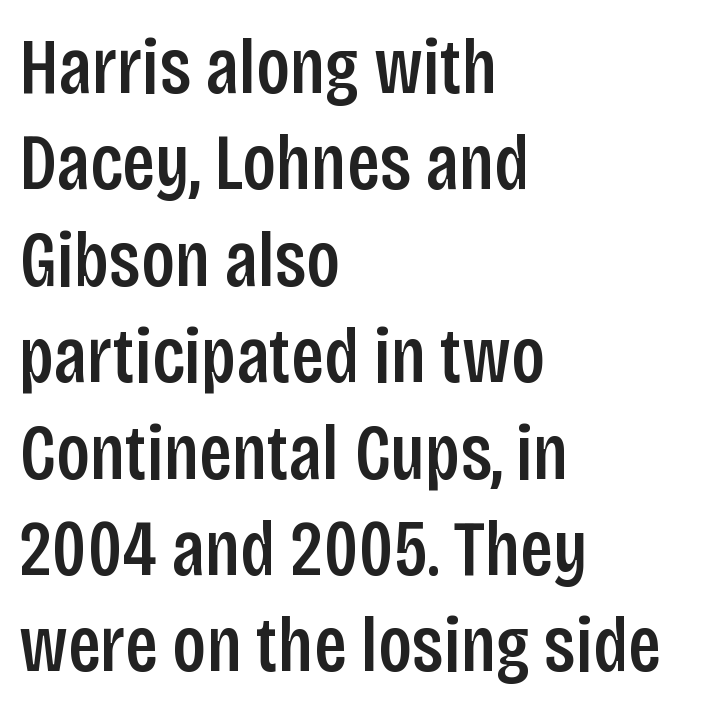
{"serif": "no", "italic": "no", "width": "condensed", "stroke_contrast": "low", "x_height": "large", "monospaced": "no", "underline": "no", "align": "left", "line_spacing_ratio": 1.22, "letter_spacing": "normal", "letter_spacing_em": 0.0, "glyph_px": 79}
